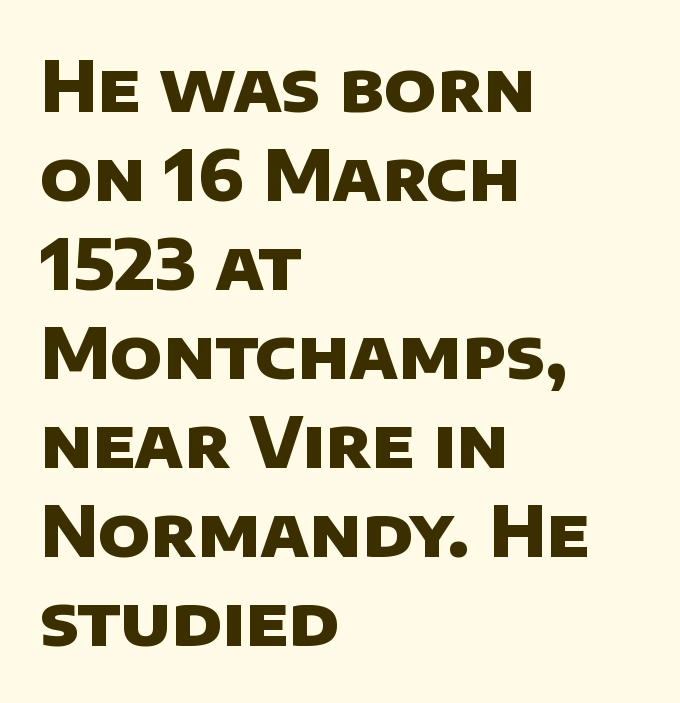
Q: Is the text bold? A: Yes.
Q: Is the typeface a serif or a sans-serif typeface? A: Sans-serif.
Q: Is the text underlined? A: No.
Q: How is the paragraph aligned? A: Left-aligned.
Q: Is the spacing between letters normal or unusually wide? A: Normal.
Q: Is the spacing between lines tight, normal or loose? A: Normal.
Q: Width (condensed, normal, or wide)? A: Normal.
Q: Stroke contrast? A: Low.
Q: x-height? A: Large.
Q: Monospaced? A: No.
